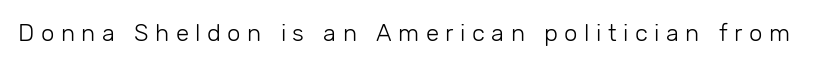
{"italic": "no", "bold": "no", "underline": "no", "letter_spacing": "wide", "letter_spacing_em": 0.27, "glyph_px": 24}
